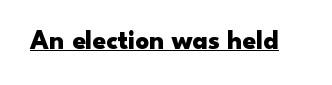
Q: Is the text bold? A: Yes.
Q: Is the text italic (slanted)? A: No, it is upright.
Q: Is the text underlined? A: Yes.
Q: Is the spacing between letters normal or unusually wide? A: Normal.
